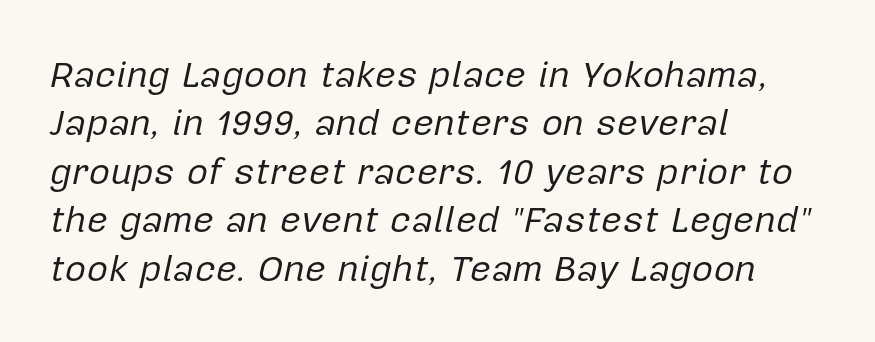
Q: Is the text bold? A: No.
Q: Is the text italic (slanted)? A: Yes, it leans right by about 12 degrees.
Q: Is the text underlined? A: No.
Q: How is the paragraph aligned? A: Left-aligned.
Q: Is the spacing between letters normal or unusually wide? A: Normal.
Q: Is the spacing between lines tight, normal or loose? A: Normal.
Q: Width (condensed, normal, or wide)? A: Normal.
Q: Stroke contrast? A: Low.
Q: x-height? A: Medium.
Q: Monospaced? A: No.
